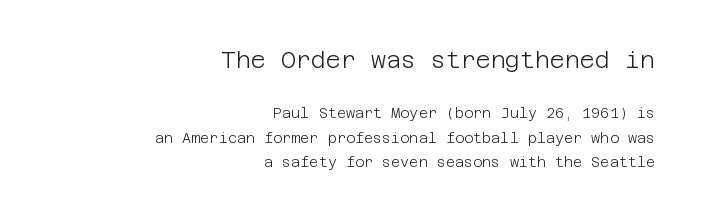
Short note: letters normally spaced. The foot of each line stays bare and open. Italic? Not at all — the glyphs are vertical. Weight: not bold — regular or lighter. Layout note: lines flush right.
